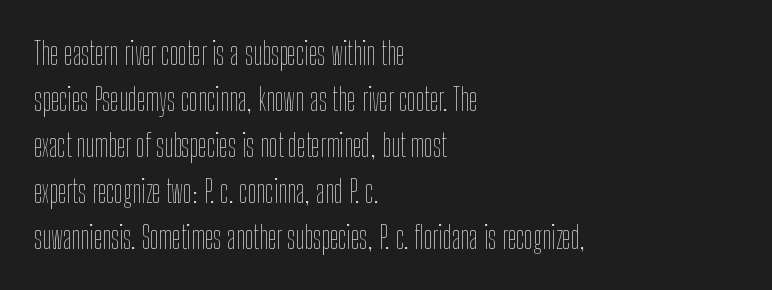
{"italic": "no", "bold": "no", "weight": "thin", "width": "condensed", "stroke_contrast": "low", "x_height": "medium", "monospaced": "no", "underline": "no", "align": "left", "line_spacing": "normal", "line_spacing_ratio": 1.48, "letter_spacing": "normal", "letter_spacing_em": 0.0, "glyph_px": 31}
